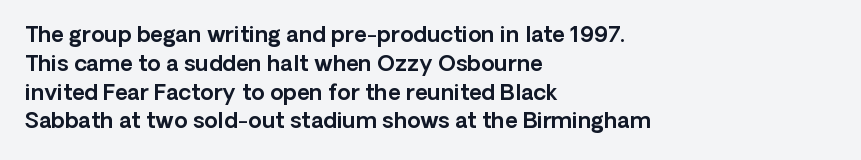
The image shows 22 px text type, upright; set left-aligned, normal line spacing (1.31x), normal letter spacing, not underlined.
